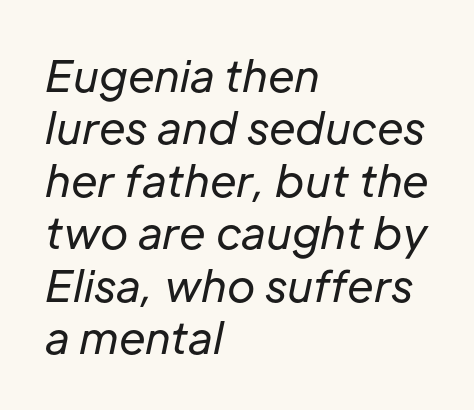
Any mark beneath the type? The region is blank. There is no visible air inserted between adjacent glyphs. The passage shown is typed in a proportional face where columns would drift. In terms of posture, this sample is oblique. The typeface has the unassuming heft of standard copy or less. A student would call this left alignment; a typographer would say flush left, rag right.
